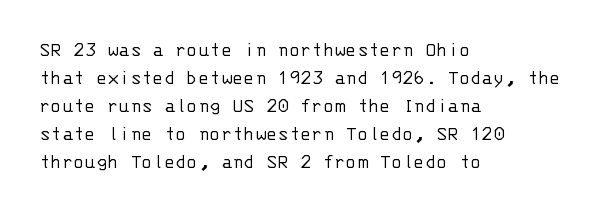
{"italic": "no", "bold": "no", "underline": "no", "align": "left", "line_spacing": "normal", "line_spacing_ratio": 1.33, "letter_spacing": "normal", "letter_spacing_em": 0.0, "glyph_px": 21}
